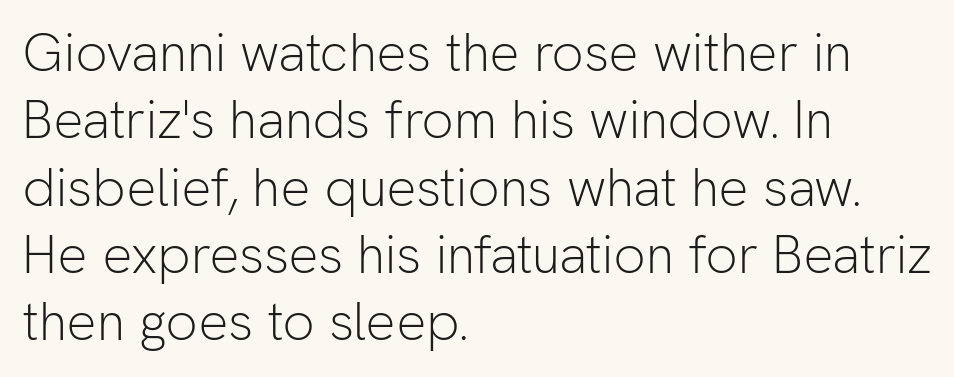
In terms of letterform style, serifs are entirely absent. Bare-footed words on every line. Here the designer chose a conventional face with non-uniform glyph widths. The typesetter chose a ragged-right arrangement here. Summary of vertical rhythm: regular, with standard interline spacing. Posture: straight, roman, zero tilt.
